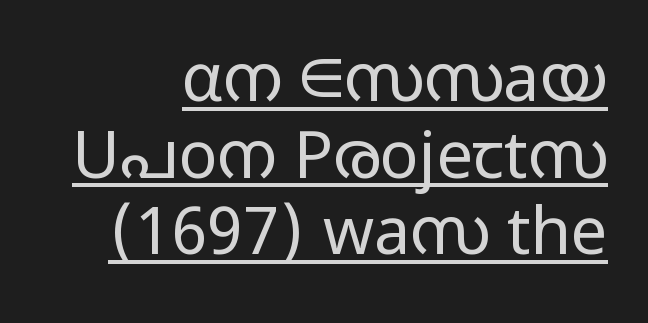
{"serif": "no", "italic": "no", "bold": "no", "weight": "light", "width": "wide", "stroke_contrast": "low", "x_height": "medium", "monospaced": "no", "underline": "yes", "align": "right", "line_spacing_ratio": 1.18, "letter_spacing": "normal", "letter_spacing_em": 0.0, "glyph_px": 65}
